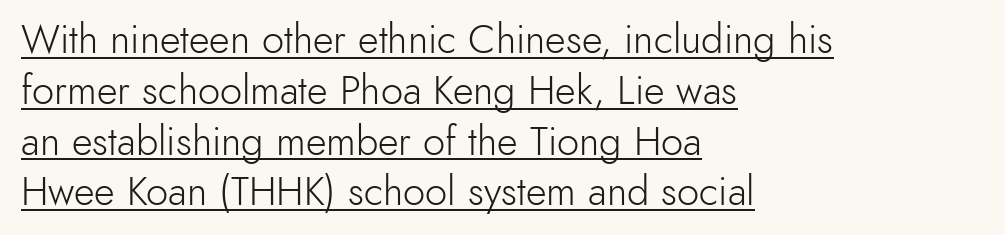
Q: Is the text bold? A: No.
Q: Is the text italic (slanted)? A: No, it is upright.
Q: Is the typeface a serif or a sans-serif typeface? A: Sans-serif.
Q: Is the text underlined? A: Yes.
Q: How is the paragraph aligned? A: Left-aligned.
Q: Is the spacing between letters normal or unusually wide? A: Normal.
Q: Is the spacing between lines tight, normal or loose? A: Normal.
Q: Width (condensed, normal, or wide)? A: Normal.
Q: x-height? A: Small.
Q: Monospaced? A: No.
